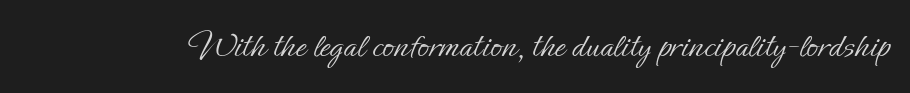
Q: Is the text bold? A: No.
Q: Is the text italic (slanted)? A: Yes.
Q: Is the text underlined? A: No.
Q: Is the spacing between letters normal or unusually wide? A: Normal.
Q: Width (condensed, normal, or wide)? A: Normal.
Q: Stroke contrast? A: Low.
Q: x-height? A: Small.
Q: Monospaced? A: No.
